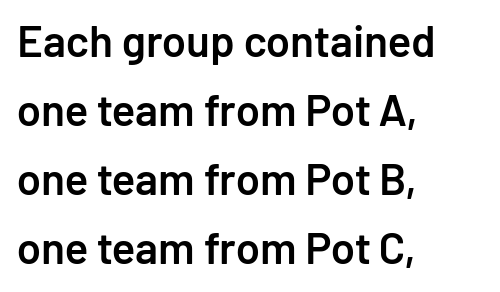
{"serif": "no", "italic": "no", "bold": "semi", "weight": "semibold", "width": "normal", "stroke_contrast": "low", "x_height": "medium", "monospaced": "no", "underline": "no", "align": "left", "line_spacing": "normal", "line_spacing_ratio": 1.57, "letter_spacing": "normal", "letter_spacing_em": 0.0, "glyph_px": 44}
